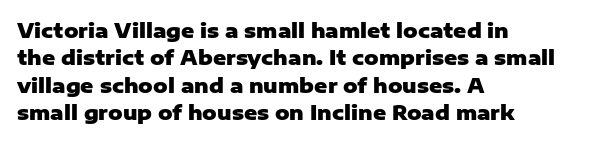
Here the glyphs are tracked normally, forming tight word shapes. The lettering stays uniformly vertical, giving the passage a roman look. The strokes are fattened all the way to bold. This sample keeps an unexceptional amount of space between lines. Underline: absent.
